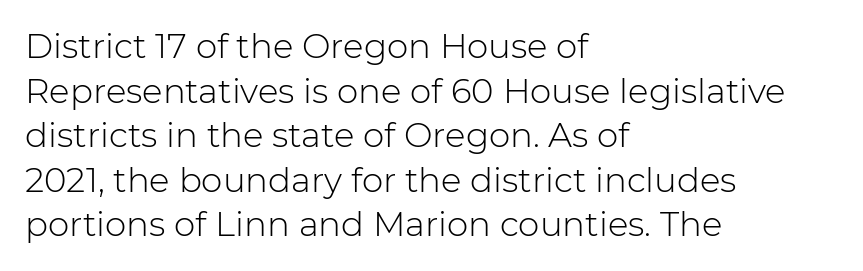
{"serif": "no", "italic": "no", "bold": "no", "weight": "light", "width": "normal", "stroke_contrast": "low", "x_height": "medium", "monospaced": "no", "underline": "no", "align": "left", "line_spacing": "normal", "line_spacing_ratio": 1.31, "letter_spacing": "normal", "letter_spacing_em": 0.0, "glyph_px": 34}
